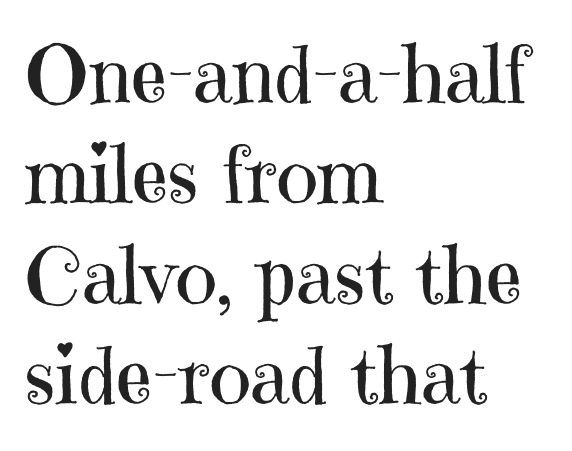
Q: Is the text bold? A: No.
Q: Is the text italic (slanted)? A: No, it is upright.
Q: Is the typeface a serif or a sans-serif typeface? A: Serif.
Q: Is the text underlined? A: No.
Q: How is the paragraph aligned? A: Left-aligned.
Q: Is the spacing between letters normal or unusually wide? A: Normal.
Q: Is the spacing between lines tight, normal or loose? A: Normal.
Q: Width (condensed, normal, or wide)? A: Normal.
Q: Stroke contrast? A: High.
Q: x-height? A: Medium.
Q: Monospaced? A: No.
